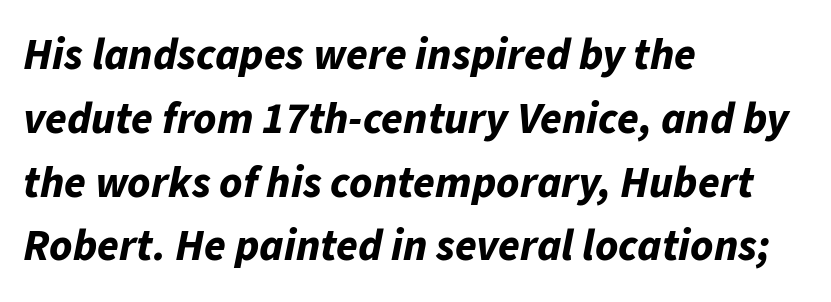
Q: Is the text bold? A: Yes.
Q: Is the text italic (slanted)? A: Yes, it leans right by about 11 degrees.
Q: Is the text underlined? A: No.
Q: How is the paragraph aligned? A: Left-aligned.
Q: Is the spacing between letters normal or unusually wide? A: Normal.
Q: Is the spacing between lines tight, normal or loose? A: Normal.
Q: Width (condensed, normal, or wide)? A: Normal.
Q: Stroke contrast? A: Low.
Q: x-height? A: Medium.
Q: Monospaced? A: No.
